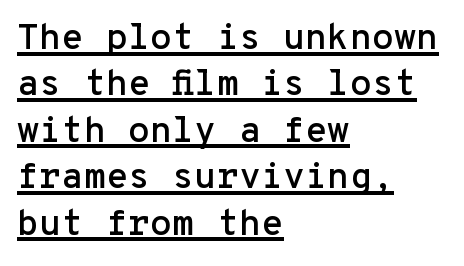
{"serif": "no", "italic": "no", "width": "normal", "stroke_contrast": "low", "x_height": "medium", "monospaced": "yes", "underline": "yes", "align": "left", "line_spacing": "normal", "line_spacing_ratio": 1.29, "letter_spacing": "normal", "letter_spacing_em": 0.0, "glyph_px": 36}
